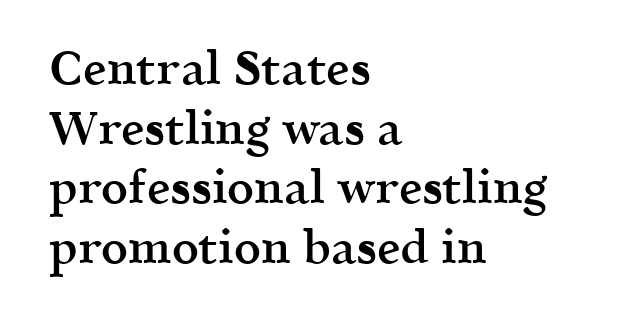
The image shows 47 px semibold serif type, upright; set left-aligned, normal line spacing (1.27x), normal letter spacing, not underlined; a medium x-height.
